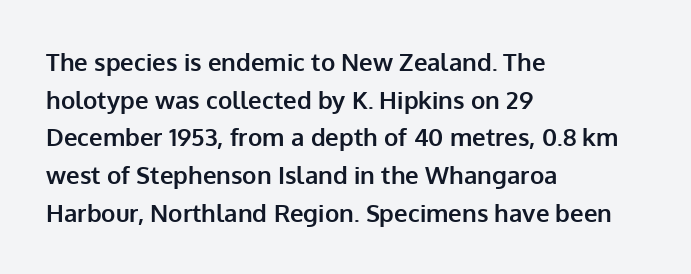
The image shows 24 px bold type, upright; set left-aligned, normal line spacing (1.57x), normal letter spacing, not underlined.
